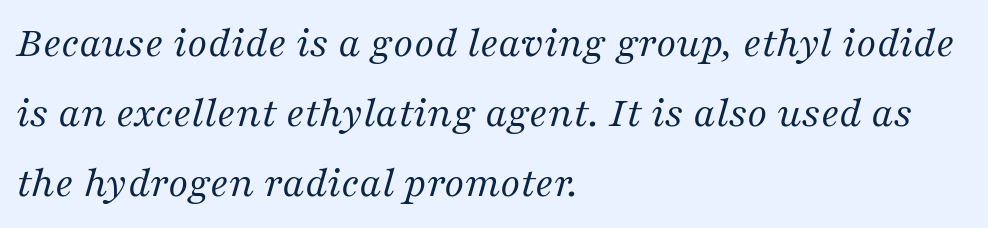
{"serif": "yes", "italic": "yes", "lean": "right", "slant_degrees": 16, "bold": "no", "weight": "regular", "width": "normal", "stroke_contrast": "medium", "x_height": "medium", "monospaced": "no", "underline": "no", "align": "left", "line_spacing": "normal", "line_spacing_ratio": 1.56, "letter_spacing": "normal", "letter_spacing_em": 0.0, "glyph_px": 45}
